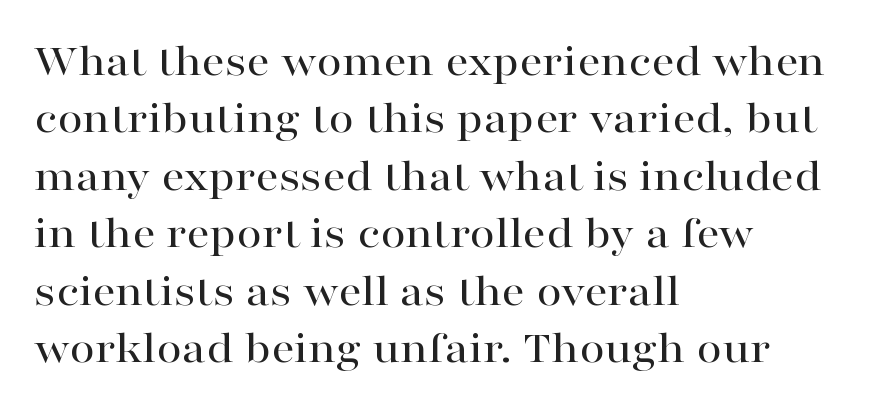
{"serif": "yes", "italic": "no", "width": "wide", "stroke_contrast": "high", "x_height": "medium", "monospaced": "no", "underline": "no", "align": "left", "line_spacing": "normal", "line_spacing_ratio": 1.25, "letter_spacing": "normal", "letter_spacing_em": 0.0, "glyph_px": 46}
